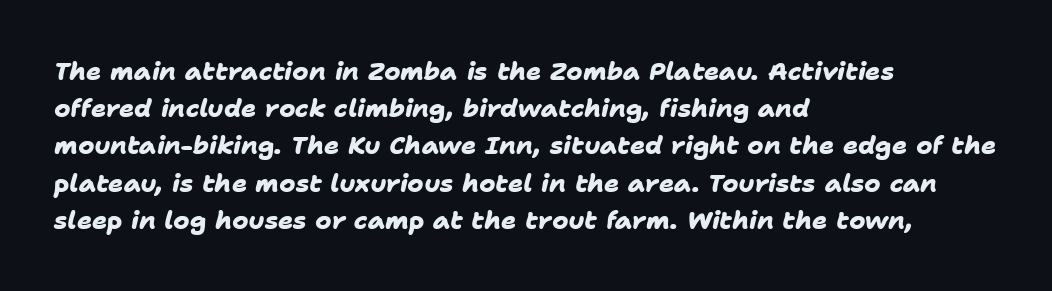
{"bold": "yes", "underline": "no", "align": "left", "line_spacing": "normal", "line_spacing_ratio": 1.49, "letter_spacing": "normal", "letter_spacing_em": 0.0, "glyph_px": 25}
